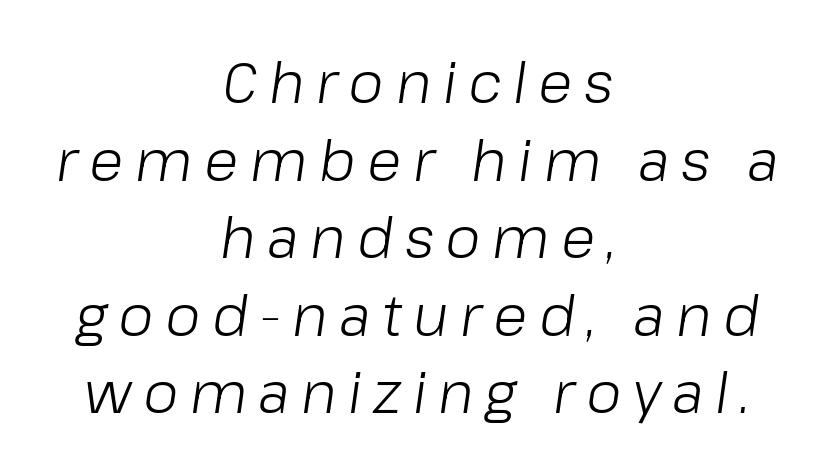
The image shows 57 px light type, italic (leaning right); set centered, normal line spacing (1.36x), unusually wide letter spacing (+0.2 em), not underlined; low stroke contrast and a medium x-height.
